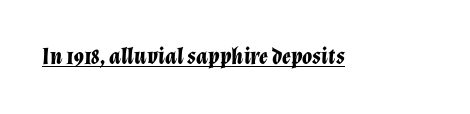
This is underlined copy, the kind a proofreader might mark for attention. Emphasis by weight is at full strength: bold. Designer's note — italics engaged. Spacing between characters is what you'd get straight out of the box.
